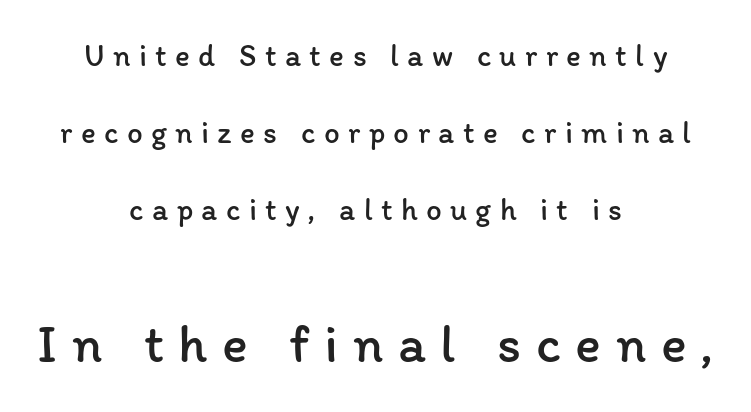
Q: Is the text bold? A: No.
Q: Is the text italic (slanted)? A: No, it is upright.
Q: Is the text underlined? A: No.
Q: How is the paragraph aligned? A: Centered.
Q: Is the spacing between letters normal or unusually wide? A: Unusually wide.
Q: Is the spacing between lines tight, normal or loose? A: Loose.
Q: Which block of text is set in a larger size, the first (top) or the second (bottom)? A: The second (bottom) one.
Q: Width (condensed, normal, or wide)? A: Normal.
Q: Stroke contrast? A: Low.
Q: x-height? A: Medium.
Q: Monospaced? A: No.
